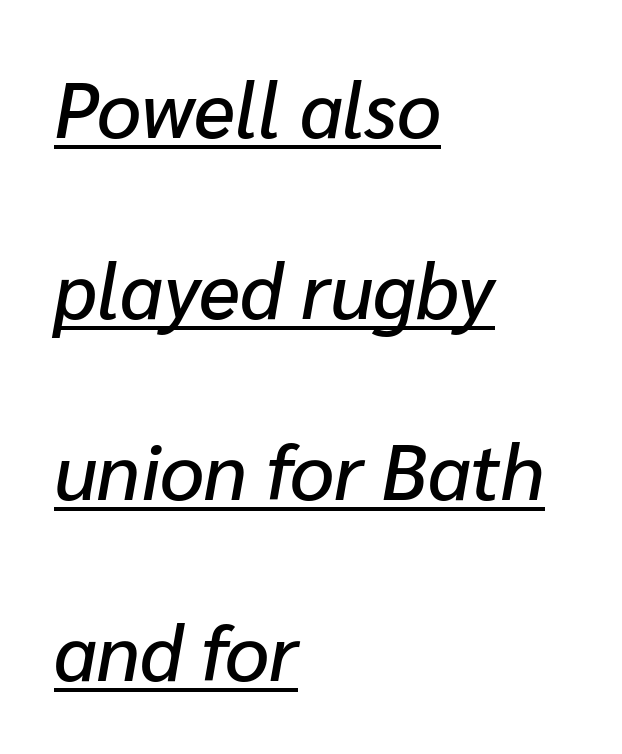
{"italic": "yes", "lean": "right", "slant_degrees": 10, "width": "normal", "stroke_contrast": "low", "x_height": "medium", "monospaced": "no", "underline": "yes", "align": "left", "line_spacing": "loose", "line_spacing_ratio": 2.32, "letter_spacing": "normal", "letter_spacing_em": 0.0, "glyph_px": 78}
